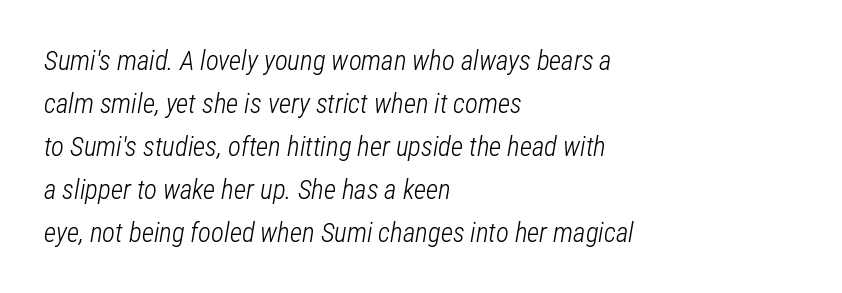
Q: Is the text bold? A: No.
Q: Is the text italic (slanted)? A: Yes, it leans right by about 12 degrees.
Q: Is the text underlined? A: No.
Q: How is the paragraph aligned? A: Left-aligned.
Q: Is the spacing between letters normal or unusually wide? A: Normal.
Q: Is the spacing between lines tight, normal or loose? A: Normal.
